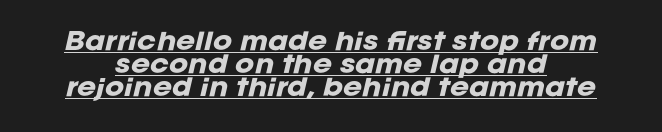
The image shows 23 px bold type, italic (leaning right); set tight line spacing (1.0x), normal letter spacing, underlined.
